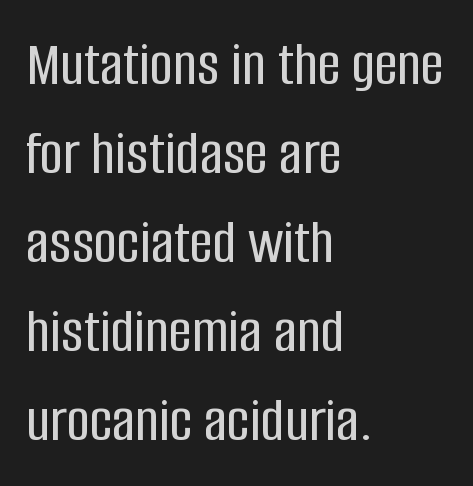
Q: Is the text italic (slanted)? A: No, it is upright.
Q: Is the typeface a serif or a sans-serif typeface? A: Sans-serif.
Q: Is the text underlined? A: No.
Q: How is the paragraph aligned? A: Left-aligned.
Q: Is the spacing between letters normal or unusually wide? A: Normal.
Q: Is the spacing between lines tight, normal or loose? A: Normal.
Q: Width (condensed, normal, or wide)? A: Condensed.
Q: Stroke contrast? A: Low.
Q: x-height? A: Large.
Q: Monospaced? A: No.
